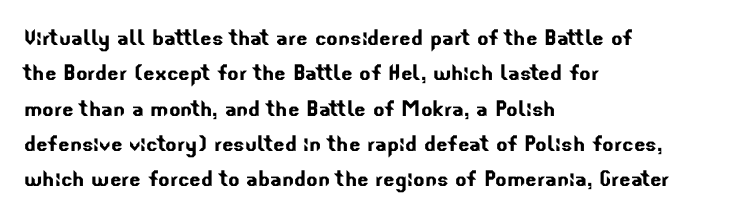
Leftover space on each line is placed entirely after the last word. Short note: letters normally spaced. The zone under the glyphs is completely vacant. What's the leading like? Ordinary, nothing unusual.
